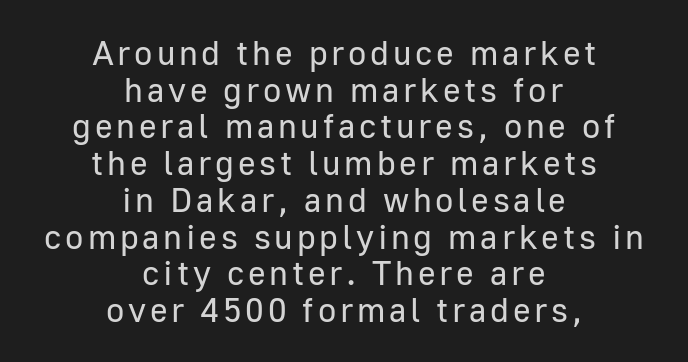
Does the lettering tilt? It doesn't — this is upright. The rendering uses natural spacing where letterforms have individual widths. Is the block centered? Yes — each line is placed symmetrically about the middle. Anything drawn beneath the words? Only blank space.
